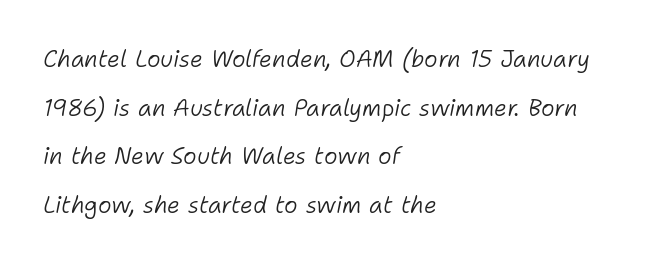
The image shows 23 px text type, italic (leaning right); set left-aligned, loose line spacing (2.11x), normal letter spacing, not underlined.
